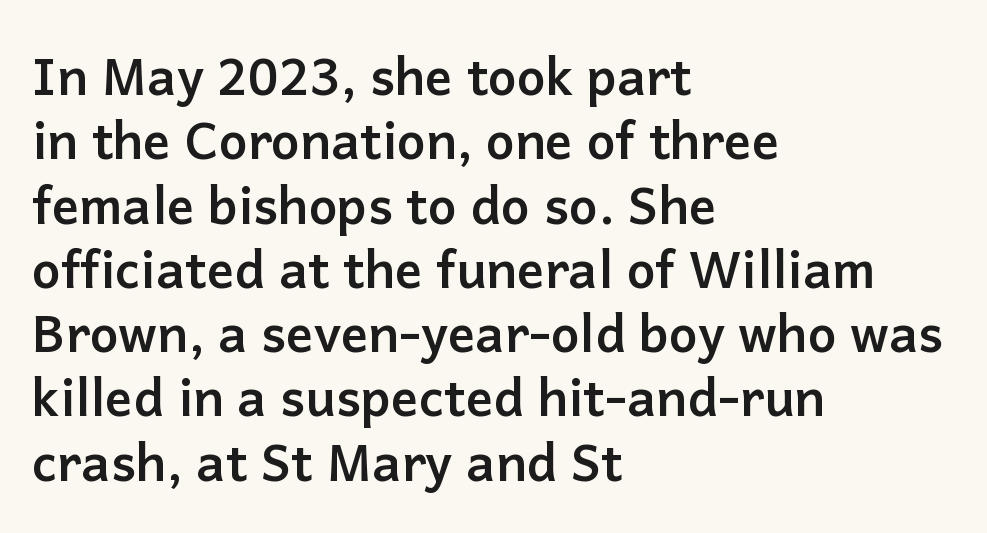
Q: Is the text bold? A: Yes.
Q: Is the text italic (slanted)? A: No, it is upright.
Q: Is the typeface a serif or a sans-serif typeface? A: Sans-serif.
Q: Is the text underlined? A: No.
Q: How is the paragraph aligned? A: Left-aligned.
Q: Is the spacing between letters normal or unusually wide? A: Normal.
Q: Is the spacing between lines tight, normal or loose? A: Normal.
Q: Width (condensed, normal, or wide)? A: Normal.
Q: Stroke contrast? A: Low.
Q: x-height? A: Medium.
Q: Monospaced? A: No.
